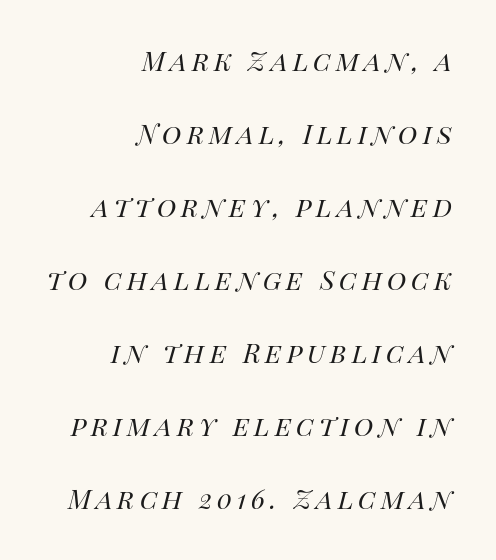
The ragged edge is on the left, which tells us the setting is flush right. The foot of each line stays bare and open. Weight: not bold — regular or lighter. The lettering tilts uniformly, giving the passage an italic look. Looks like regular typesetting: each glyph gets only the width it needs.
